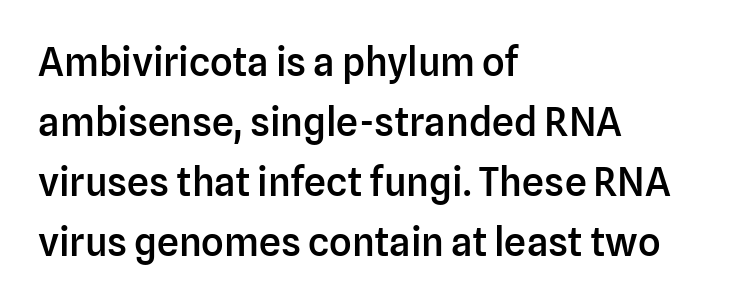
{"serif": "no", "italic": "no", "bold": "semi", "weight": "semibold", "width": "normal", "stroke_contrast": "low", "x_height": "medium", "monospaced": "no", "underline": "no", "align": "left", "line_spacing": "normal", "line_spacing_ratio": 1.54, "letter_spacing": "normal", "letter_spacing_em": 0.0, "glyph_px": 39}
